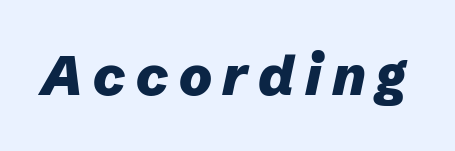
Note the varied advance widths — an 'i' is clearly narrower than an 'm'. On the weight axis this lands at bold, roughly 700. Lines of text with bare space underneath. Style check: oblique.
